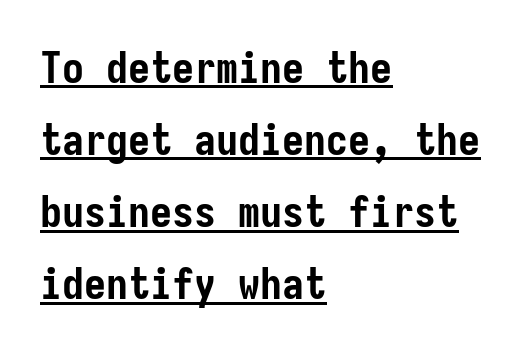
Q: Is the text bold? A: Yes.
Q: Is the text italic (slanted)? A: No, it is upright.
Q: Is the typeface a serif or a sans-serif typeface? A: Sans-serif.
Q: Is the text underlined? A: Yes.
Q: How is the paragraph aligned? A: Left-aligned.
Q: Is the spacing between letters normal or unusually wide? A: Normal.
Q: Is the spacing between lines tight, normal or loose? A: Normal.
Q: Width (condensed, normal, or wide)? A: Condensed.
Q: Stroke contrast? A: Low.
Q: x-height? A: Medium.
